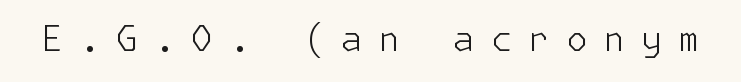
The specimen reads as upright at a glance. The weight would be labelled regular, book, light, or lighter still. These lines have a slow, spaced-out rhythm from letter to letter. Nothing sits at the stroke ends, so this counts as sans-serif.
